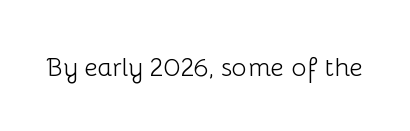
{"italic": "no", "bold": "no", "underline": "no", "letter_spacing": "normal", "letter_spacing_em": 0.0, "glyph_px": 26}
